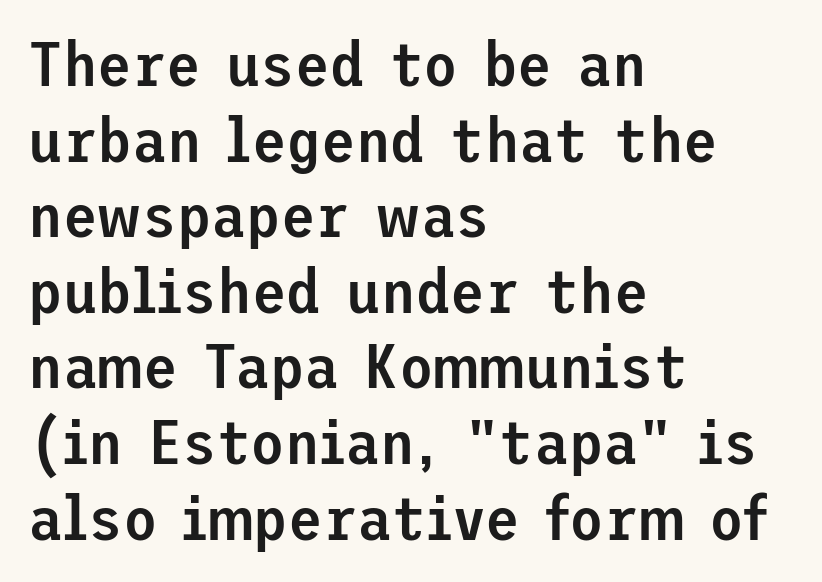
The image shows 63 px semibold sans-serif type, upright; set left-aligned, line spacing 1.2x, normal letter spacing, not underlined; low stroke contrast and a medium x-height.
